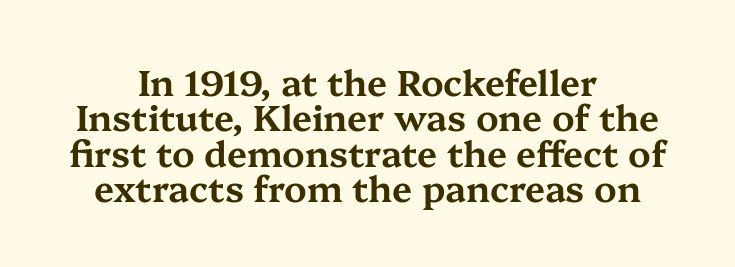
Proportional: the letters do not fall into vertical columns. When letters stand straight like this, we call the style roman or upright. Glance below the letters and you will spot only blank space. In terms of leading, this rendering errs on the cramped side.
